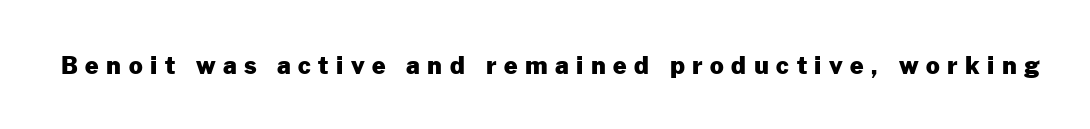
Nobody drew a line under any word here. Weight check: bold — yes, fully. A typesetter would mark this as roman, not italic. The horizontal fit of the characters is loose and conspicuously gappy.
